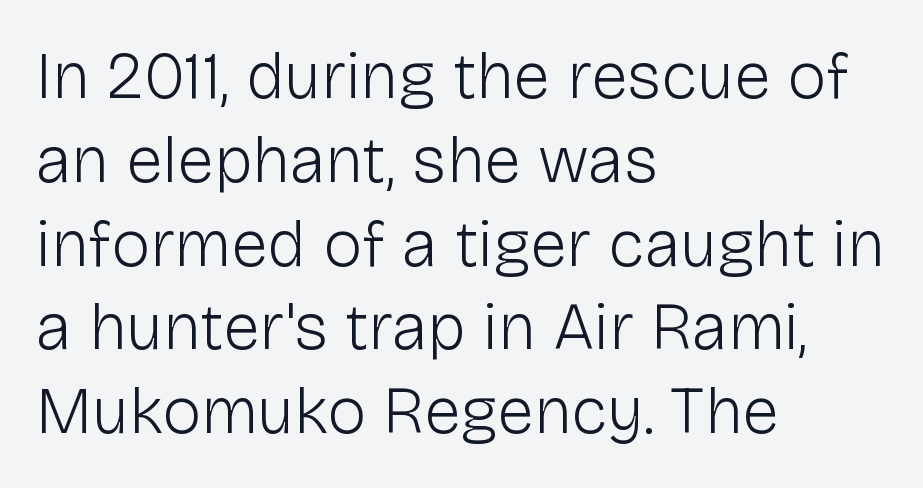
{"serif": "no", "italic": "no", "bold": "no", "weight": "light", "width": "normal", "stroke_contrast": "low", "x_height": "medium", "monospaced": "no", "underline": "no", "align": "left", "line_spacing": "normal", "line_spacing_ratio": 1.27, "letter_spacing": "normal", "letter_spacing_em": 0.0, "glyph_px": 66}
